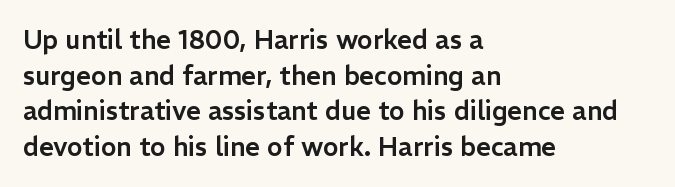
{"italic": "no", "underline": "no", "align": "left", "line_spacing": "normal", "line_spacing_ratio": 1.37, "letter_spacing": "normal", "letter_spacing_em": 0.0, "glyph_px": 26}
